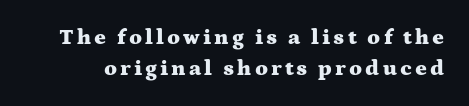
The glyphs have the mass of a bold cut. These lines were composed using upright roman letters. Each row of text sits above clean, open space. Rows of type keep a routine distance in the vertical direction.
